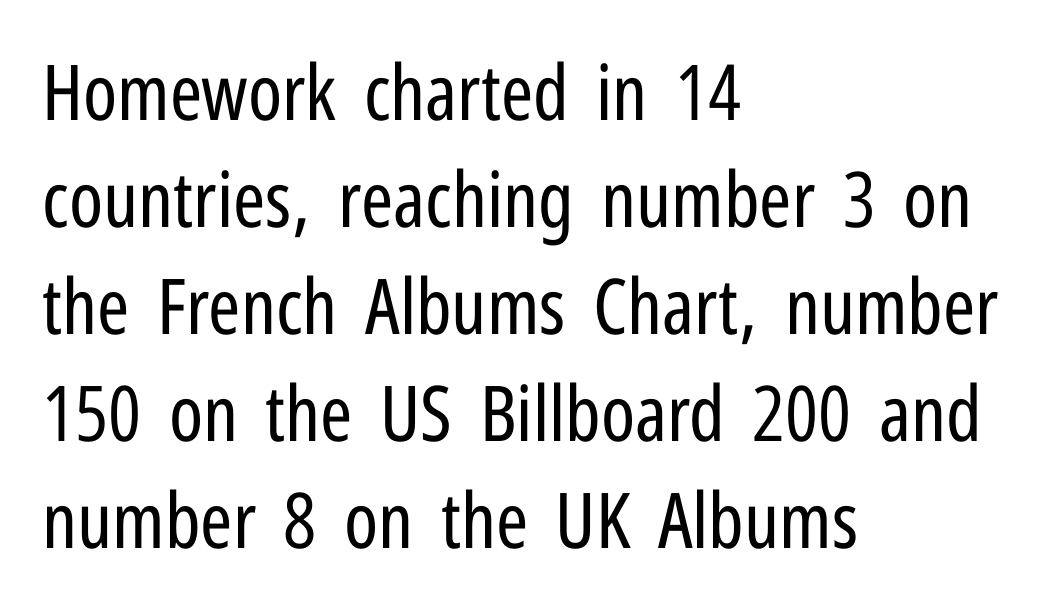
{"serif": "no", "italic": "no", "bold": "no", "weight": "regular", "width": "condensed", "stroke_contrast": "low", "x_height": "medium", "monospaced": "no", "underline": "no", "align": "left", "line_spacing": "normal", "line_spacing_ratio": 1.39, "letter_spacing": "normal", "letter_spacing_em": 0.0, "glyph_px": 77}
